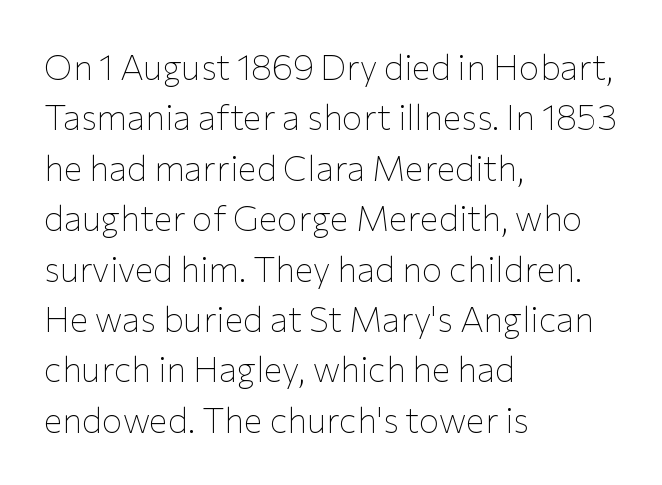
The image shows 35 px thin sans-serif type, upright; set left-aligned, normal line spacing (1.44x), normal letter spacing, not underlined; low stroke contrast and a medium x-height.
